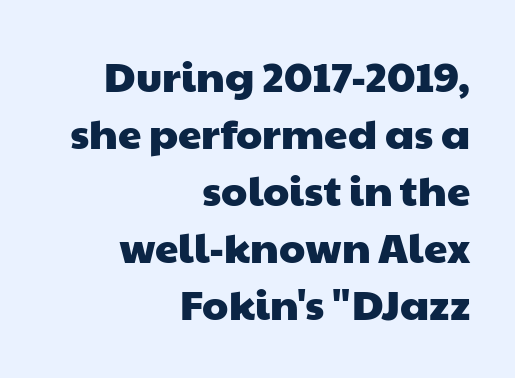
Compared with typical body copy, the letter spacing here is the same. Descenders hang freely into open space. A flush-right, rag-left setting is used for this passage. The glyphs in this specimen are sans serif. The rendering uses natural spacing where letterforms have individual widths. Baseline-to-baseline distance is the conventional proportion of letter height.
